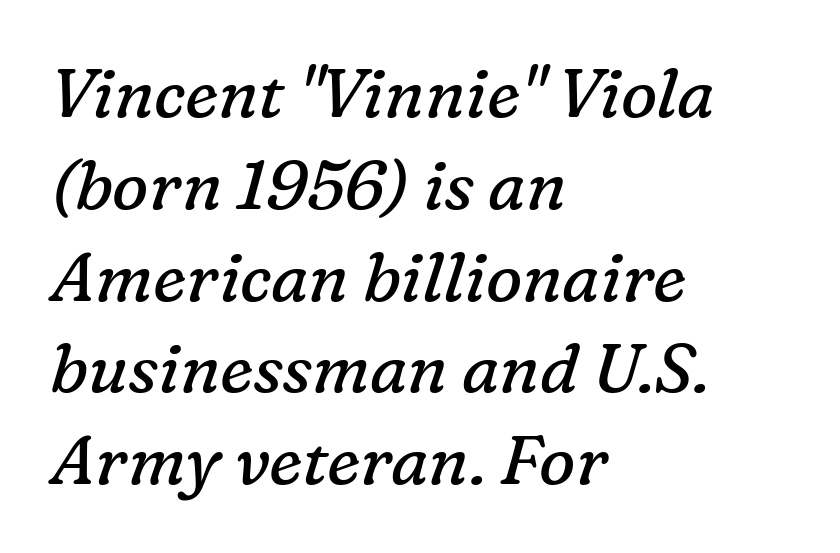
Bold? No — there's no thickening of the strokes. The string is rendered with underlining switched off. Leftover space on each line is placed entirely after the last word. Serif or sans? Serif — the stroke terminals have little feet. Successive baselines arrive at the customary interval.
